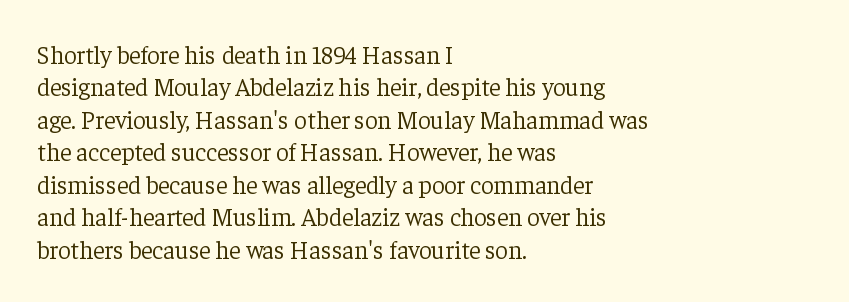
The image shows 25 px text type, upright; set left-aligned, normal line spacing (1.3x), normal letter spacing, not underlined.
